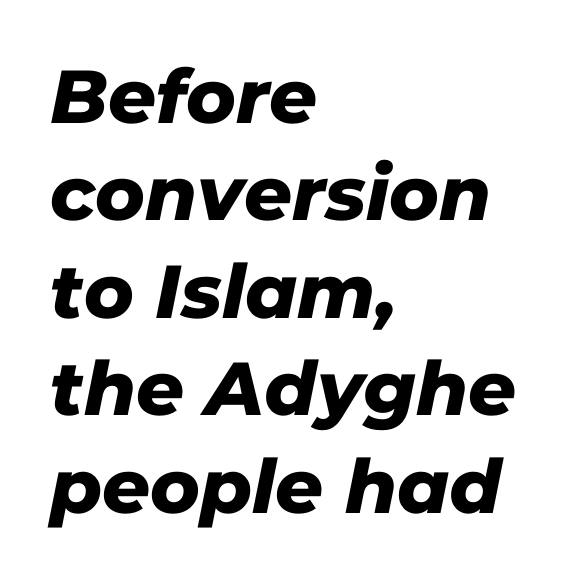
Q: Is the typeface a serif or a sans-serif typeface? A: Sans-serif.
Q: Is the text underlined? A: No.
Q: How is the paragraph aligned? A: Left-aligned.
Q: Is the spacing between letters normal or unusually wide? A: Normal.
Q: Is the spacing between lines tight, normal or loose? A: Normal.
Q: Width (condensed, normal, or wide)? A: Normal.
Q: Stroke contrast? A: Low.
Q: x-height? A: Medium.
Q: Monospaced? A: No.
